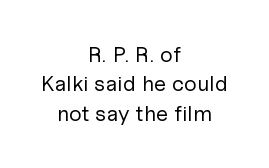
In terms of letterspacing, this is plain default setting. Stem width sits at or under what a default text font uses. The gap between lines stays unmarked. Nope, not italic — everything's standing straight.
